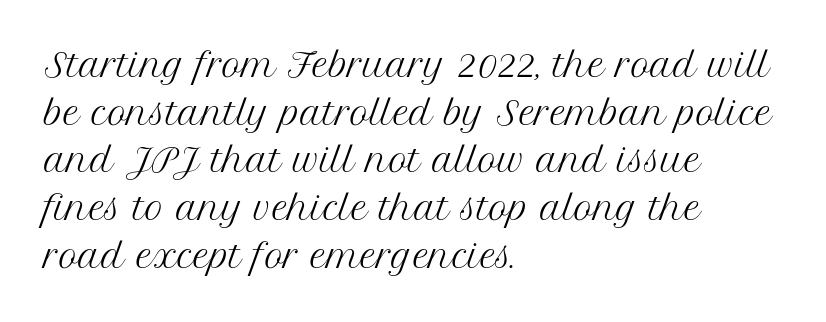
The image shows 32 px regular-weight type; set left-aligned, normal line spacing (1.49x), normal letter spacing, not underlined; medium stroke contrast and a medium x-height.
